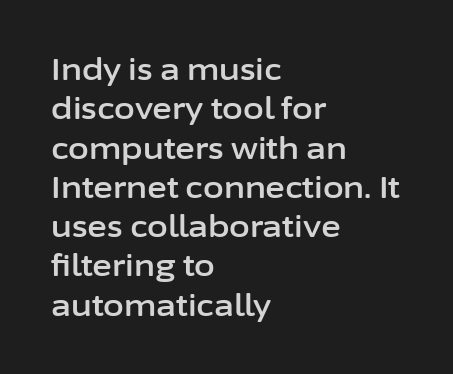
Q: Is the text italic (slanted)? A: No, it is upright.
Q: Is the typeface a serif or a sans-serif typeface? A: Sans-serif.
Q: Is the text underlined? A: No.
Q: How is the paragraph aligned? A: Left-aligned.
Q: Is the spacing between letters normal or unusually wide? A: Normal.
Q: Is the spacing between lines tight, normal or loose? A: Normal.
Q: Width (condensed, normal, or wide)? A: Normal.
Q: Stroke contrast? A: Low.
Q: x-height? A: Medium.
Q: Monospaced? A: No.
